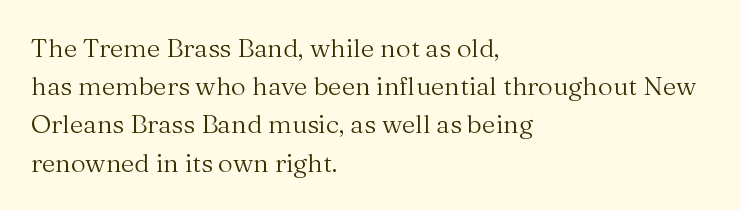
The image shows 26 px text type, upright; set left-aligned, normal line spacing (1.47x), normal letter spacing, not underlined.
